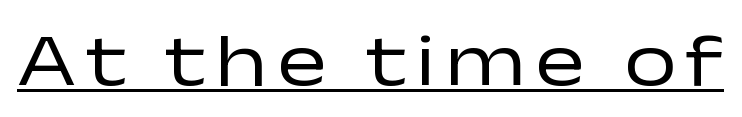
A continuous stroke trails under the words, as in a hyperlink. A typesetter would call this proportional, since set widths differ per character. Posture: straight, roman, zero tilt. No chunkiness to these letters — they're not bold.
